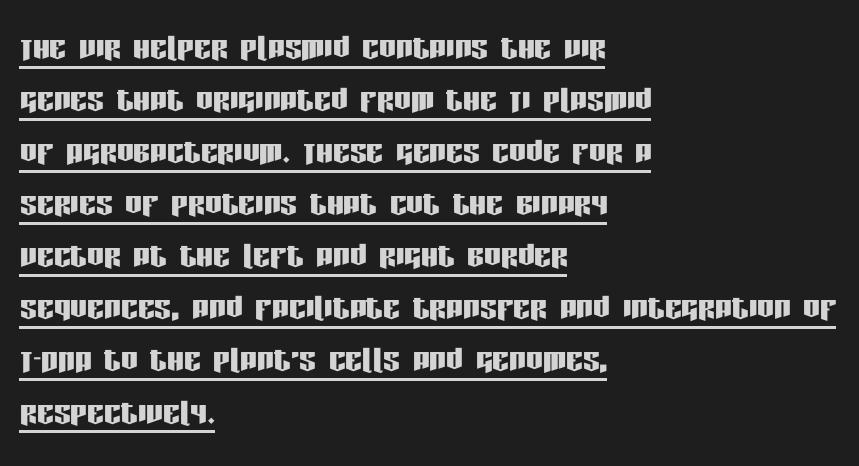
The gaps between neighbouring characters are ordinary and unremarkable. A classic flush-left, rag-right setting is used for this passage. The axis of the letterforms is exactly vertical. These lines are rendered in a variable-pitch font. This is underlined copy, the kind a proofreader might mark for attention. Regarding serifs, this sample does without them.
